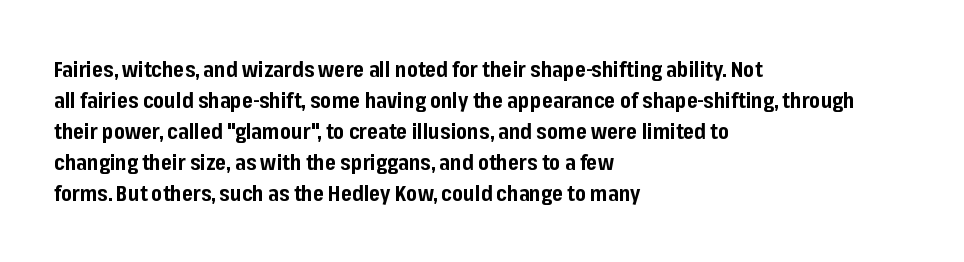
Q: Is the text bold? A: Yes.
Q: Is the text italic (slanted)? A: No, it is upright.
Q: Is the text underlined? A: No.
Q: How is the paragraph aligned? A: Left-aligned.
Q: Is the spacing between letters normal or unusually wide? A: Normal.
Q: Is the spacing between lines tight, normal or loose? A: Normal.
